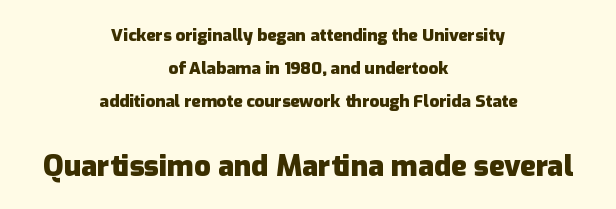
The image shows 29 px heavy sans-serif type, upright; set centered, loose line spacing (1.95x), normal letter spacing, not underlined; the second (bottom) block is 1.71x larger; low stroke contrast and a medium x-height.
